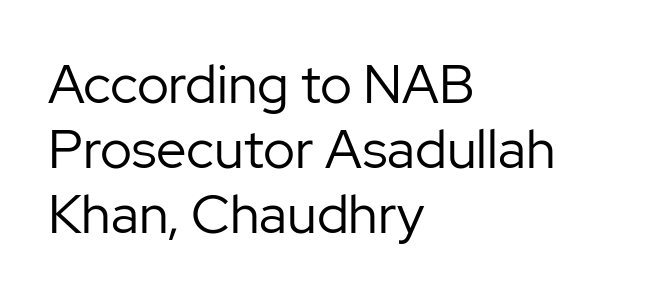
Q: Is the text bold? A: No.
Q: Is the text italic (slanted)? A: No, it is upright.
Q: Is the typeface a serif or a sans-serif typeface? A: Sans-serif.
Q: Is the text underlined? A: No.
Q: How is the paragraph aligned? A: Left-aligned.
Q: Is the spacing between letters normal or unusually wide? A: Normal.
Q: Width (condensed, normal, or wide)? A: Normal.
Q: Stroke contrast? A: Low.
Q: x-height? A: Medium.
Q: Monospaced? A: No.
